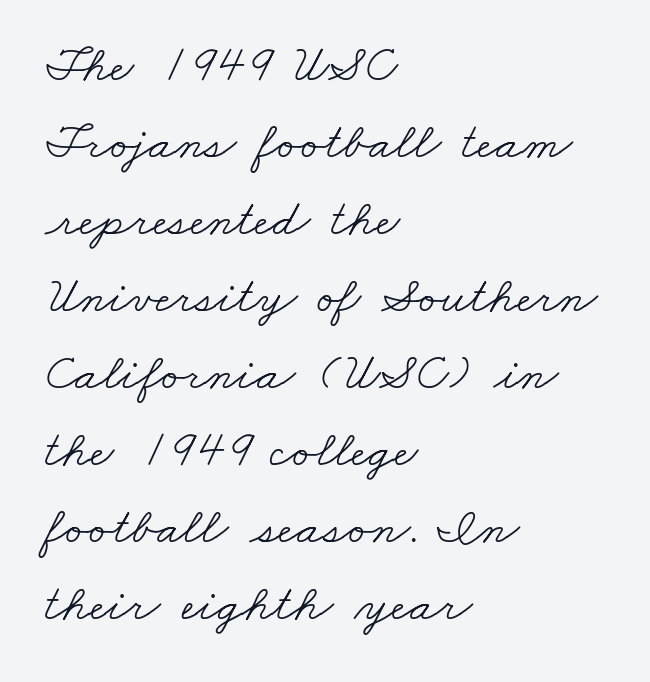
Q: Is the text bold? A: No.
Q: Is the typeface a serif or a sans-serif typeface? A: Serif.
Q: Is the text underlined? A: No.
Q: How is the paragraph aligned? A: Left-aligned.
Q: Is the spacing between letters normal or unusually wide? A: Normal.
Q: Is the spacing between lines tight, normal or loose? A: Normal.
Q: Width (condensed, normal, or wide)? A: Wide.
Q: Stroke contrast? A: Low.
Q: x-height? A: Small.
Q: Monospaced? A: No.
